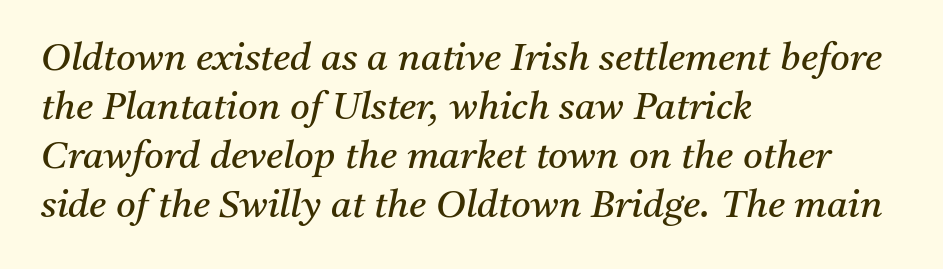
{"serif": "yes", "italic": "yes", "lean": "right", "slant_degrees": 11, "bold": "no", "weight": "regular", "width": "normal", "stroke_contrast": "medium", "x_height": "medium", "monospaced": "no", "underline": "no", "align": "left", "line_spacing": "normal", "line_spacing_ratio": 1.29, "letter_spacing": "normal", "letter_spacing_em": 0.0, "glyph_px": 38}
